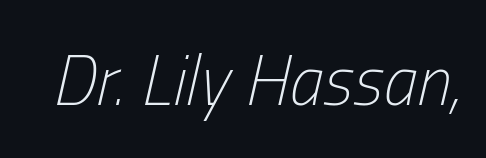
{"italic": "yes", "lean": "right", "slant_degrees": 13, "bold": "no", "weight": "light", "width": "condensed", "stroke_contrast": "low", "x_height": "medium", "monospaced": "no", "underline": "no", "letter_spacing": "normal", "letter_spacing_em": 0.0, "glyph_px": 70}
